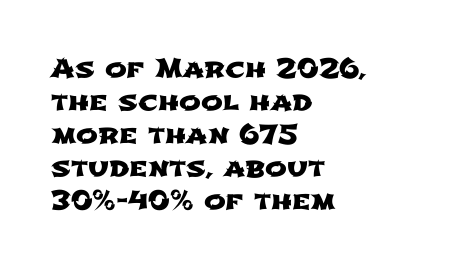
A student would call this left alignment; a typographer would say flush left, rag right. This block has exactly the height ordinary leading produces. The strip under each line holds only bare page. A typesetter would call this zero additional tracking.
